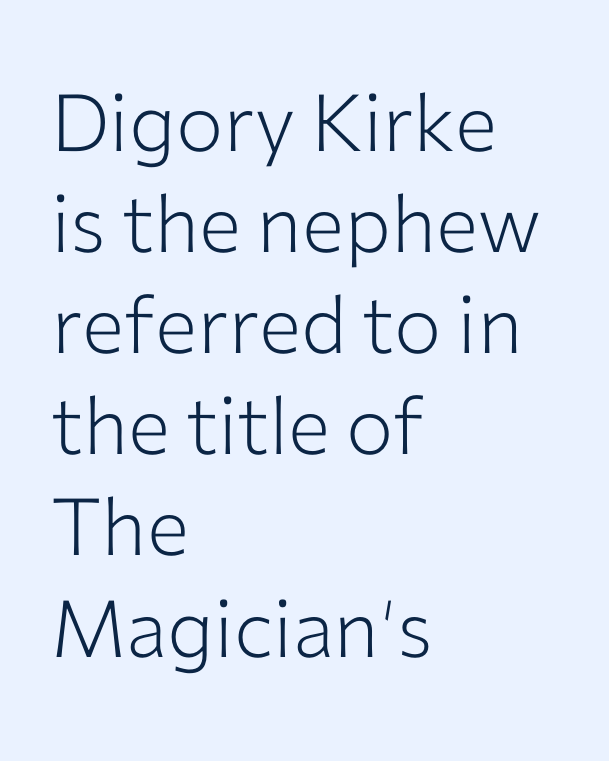
Each new line begins a customary step beneath the previous one. Looks like regular typesetting: each glyph gets only the width it needs. Quick note: underline off. The rag falls on the right side of this text block. Heaviness? Minimal to ordinary, like unemphasized prose. Rendered with straight, roman letterforms.
